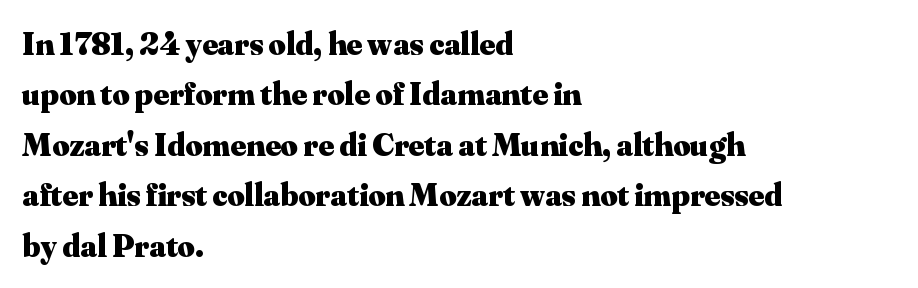
The image shows 33 px heavy serif type, upright; set left-aligned, normal line spacing (1.53x), normal letter spacing, not underlined; medium stroke contrast and a small x-height.
